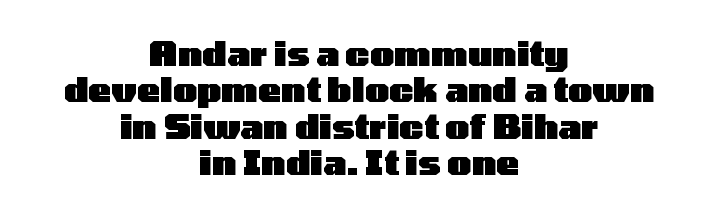
Q: Is the text bold? A: Yes.
Q: Is the text italic (slanted)? A: No, it is upright.
Q: Is the typeface a serif or a sans-serif typeface? A: Sans-serif.
Q: Is the text underlined? A: No.
Q: How is the paragraph aligned? A: Centered.
Q: Is the spacing between letters normal or unusually wide? A: Normal.
Q: Is the spacing between lines tight, normal or loose? A: Tight.
Q: Width (condensed, normal, or wide)? A: Wide.
Q: Stroke contrast? A: Low.
Q: x-height? A: Medium.
Q: Monospaced? A: No.
